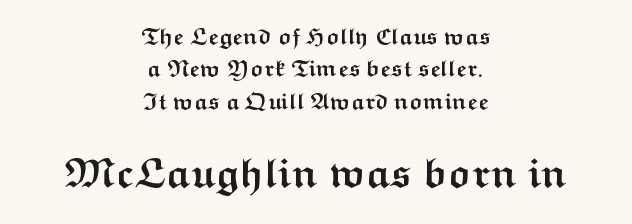
{"serif": "no", "italic": "no", "bold": "yes", "weight": "semibold", "width": "wide", "stroke_contrast": "medium", "x_height": "medium", "monospaced": "no", "underline": "no", "align": "center", "line_spacing": "normal", "line_spacing_ratio": 1.41, "letter_spacing": "normal", "letter_spacing_em": 0.0, "larger_block": "second", "size_ratio": 1.78, "glyph_px": 41}
